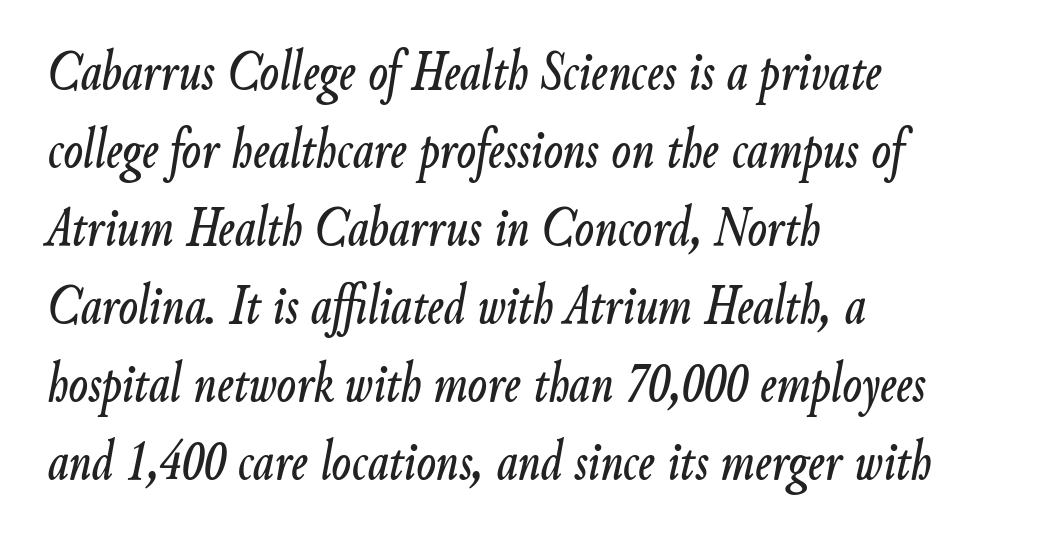
The image shows 57 px condensed type, italic (leaning right); set left-aligned, normal line spacing (1.37x), normal letter spacing, not underlined; low stroke contrast and a small x-height.
